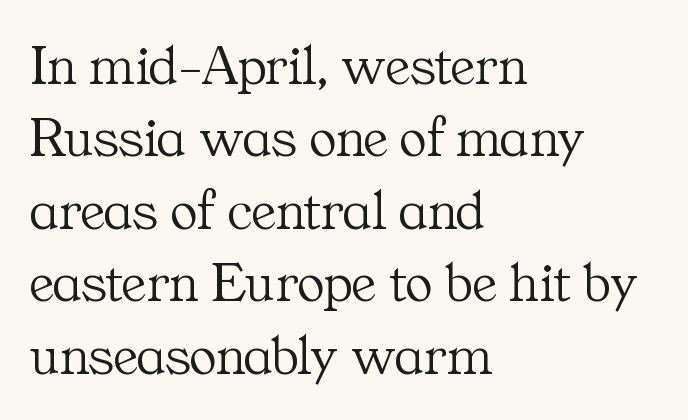
A classic flush-left, rag-right setting is used for this passage. The letters advance in unequal steps, a hallmark of proportional type. Counters stay open thanks to moderate or lighter strokes. The rows are spaced the way most documents space them. Glyph-to-glyph distance matches everyday printed text. The space directly below the letters is spotless.
